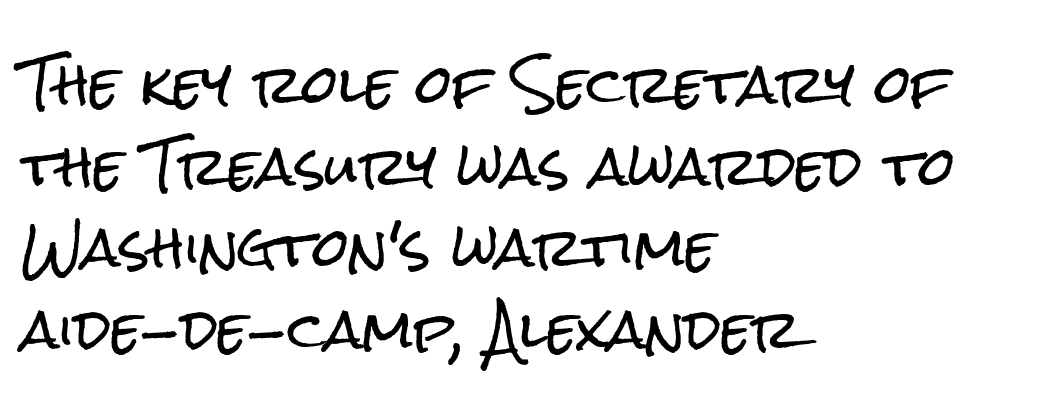
The image shows 52 px condensed sans-serif type, upright; set left-aligned, normal line spacing (1.57x), normal letter spacing, not underlined; low stroke contrast and a medium x-height.
